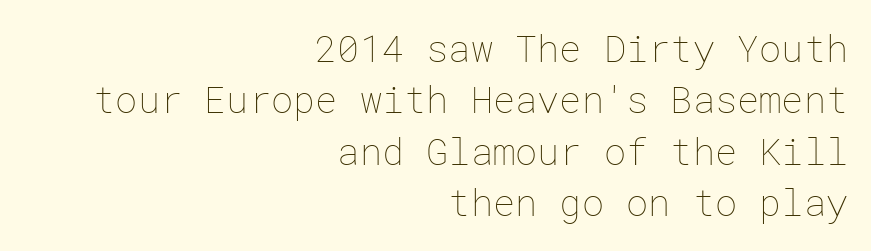
Here the glyphs are tracked normally, forming tight word shapes. This is roman type, the default non-slanted kind. Is the block centered? No — it sits flush against the right margin. Each row of text sits above clean, open space.
